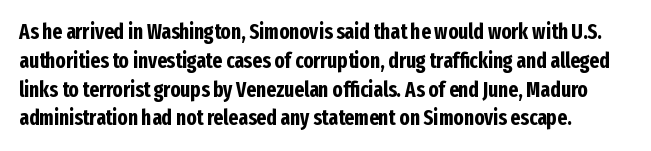
Every stem runs plumb, perpendicular to the baseline. Strong, thick strokes mark this as bold type. The passage shown is not underscored anywhere. A typesetter would call this zero additional tracking. Leading: standard.
